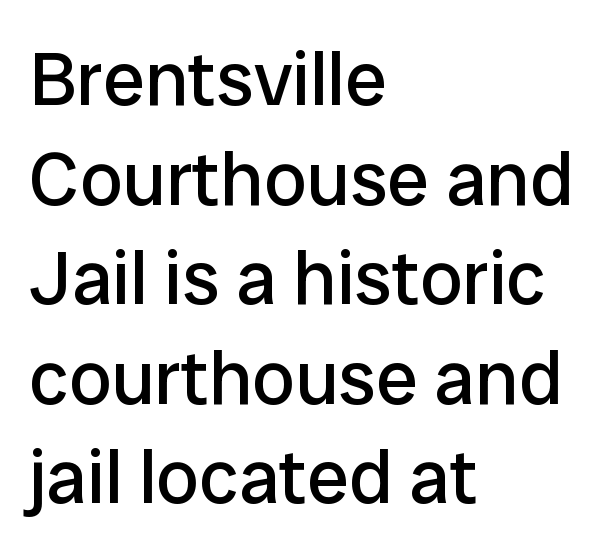
{"serif": "no", "italic": "no", "bold": "no", "weight": "regular", "width": "normal", "stroke_contrast": "low", "x_height": "medium", "monospaced": "no", "underline": "no", "align": "left", "line_spacing": "normal", "line_spacing_ratio": 1.31, "letter_spacing": "normal", "letter_spacing_em": 0.0, "glyph_px": 76}
